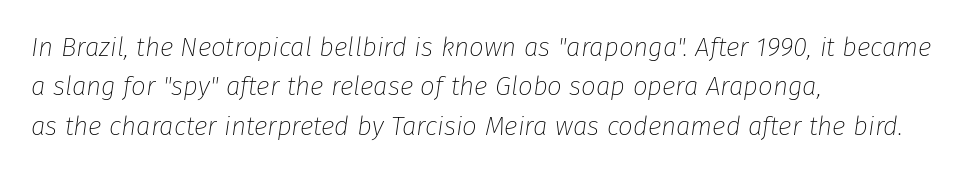
The specimen omits any rule beneath the text block's lines. Line beginnings align vertically; line endings do not. The vertical gap from one line to the next is medium. The characters are drawn with everyday or finer stroke widths. When letters slant like this, we call the style italic.
